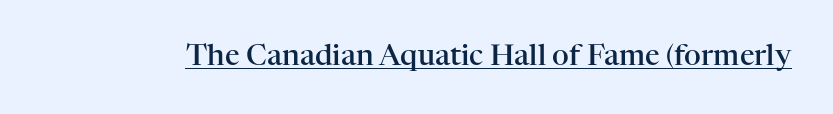
Q: Is the text bold? A: Semi-bold.
Q: Is the text italic (slanted)? A: No, it is upright.
Q: Is the typeface a serif or a sans-serif typeface? A: Serif.
Q: Is the text underlined? A: Yes.
Q: Is the spacing between letters normal or unusually wide? A: Normal.
Q: Width (condensed, normal, or wide)? A: Normal.
Q: Stroke contrast? A: High.
Q: x-height? A: Medium.
Q: Monospaced? A: No.
